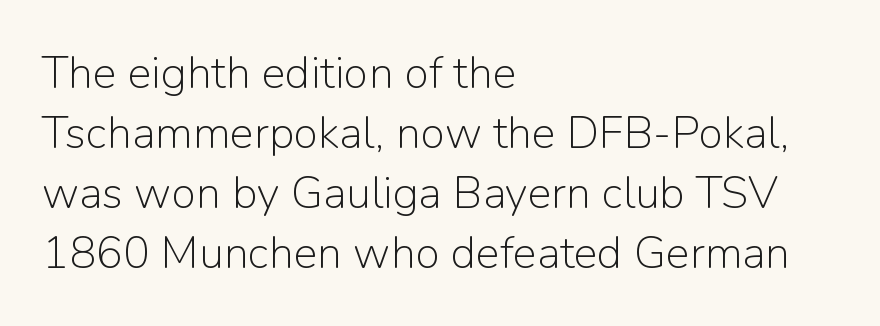
The image shows 45 px light sans-serif type, upright; set left-aligned, normal line spacing (1.33x), normal letter spacing, not underlined; low stroke contrast and a medium x-height.
